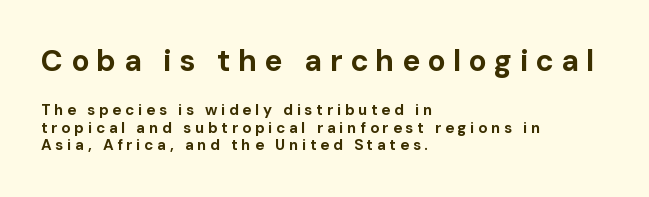
{"serif": "no", "italic": "no", "bold": "yes", "weight": "bold", "width": "normal", "stroke_contrast": "low", "x_height": "medium", "monospaced": "no", "underline": "no", "align": "left", "line_spacing_ratio": 1.17, "letter_spacing": "wide", "letter_spacing_em": 0.25, "larger_block": "first", "size_ratio": 2.0, "glyph_px": 30}
